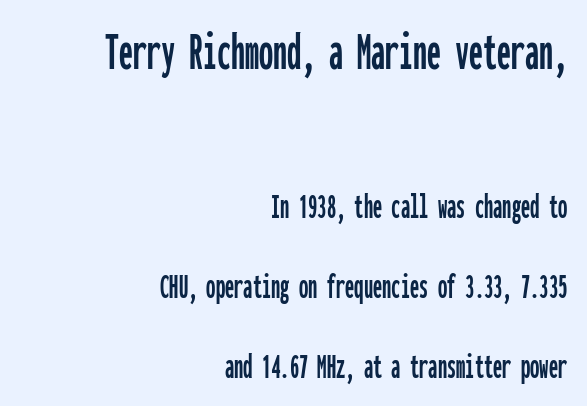
The image shows 56 px condensed sans-serif type, upright, monospaced; set right-aligned, loose line spacing (2.16x), normal letter spacing, not underlined; the first (top) block is 1.51x larger; low stroke contrast and a medium x-height.
